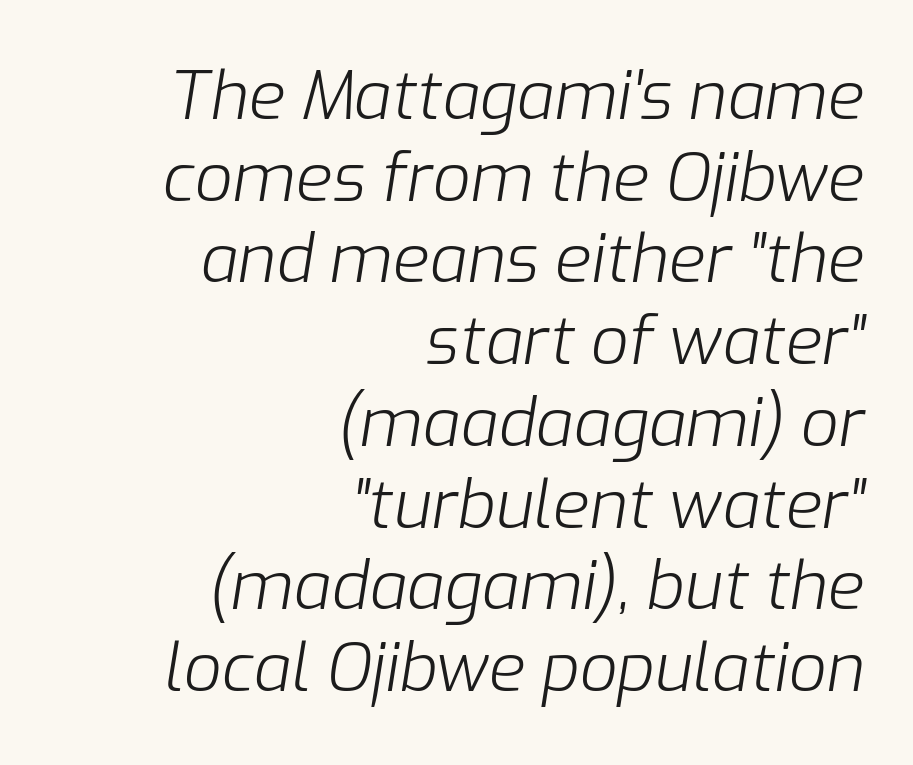
The image shows 67 px light type, italic (leaning right); set right-aligned, line spacing 1.22x, normal letter spacing, not underlined; low stroke contrast and a medium x-height.
